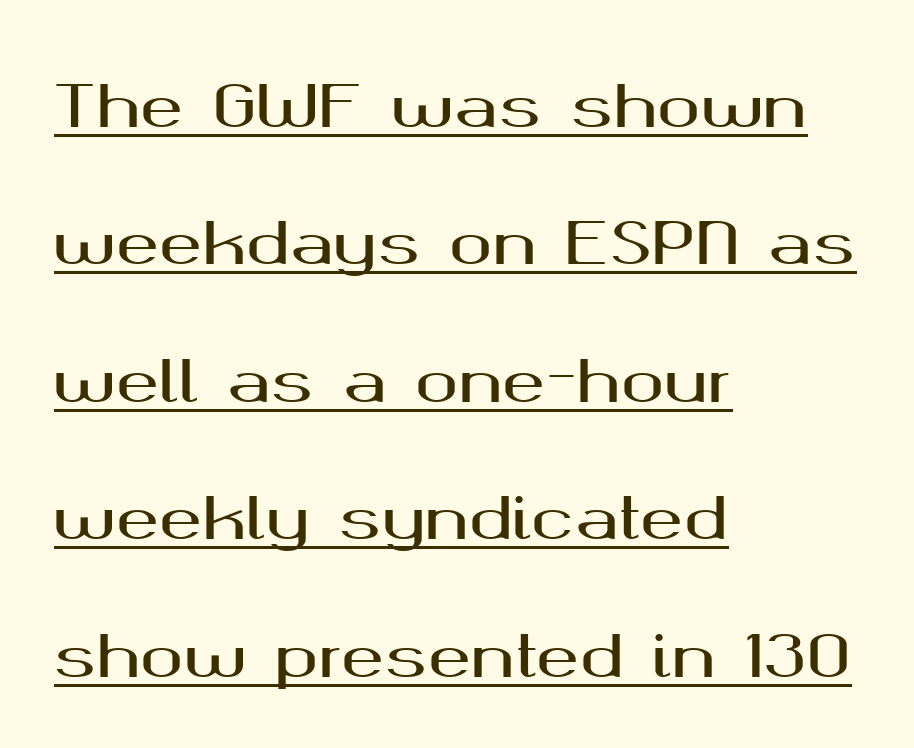
{"serif": "no", "italic": "no", "width": "wide", "stroke_contrast": "medium", "x_height": "medium", "monospaced": "no", "underline": "yes", "align": "left", "line_spacing": "loose", "line_spacing_ratio": 2.37, "letter_spacing": "normal", "letter_spacing_em": 0.0, "glyph_px": 58}
